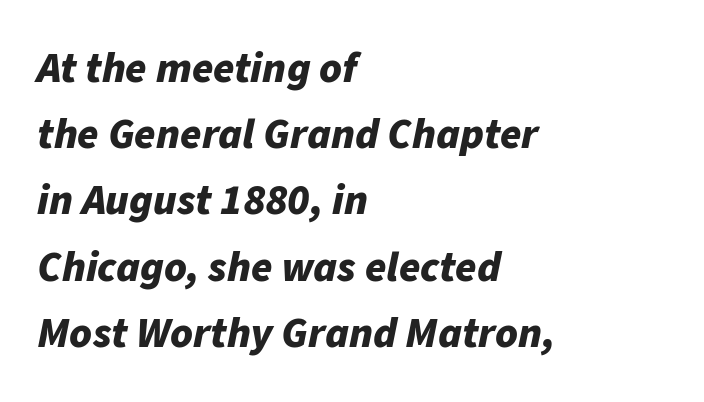
Q: Is the text bold? A: Yes.
Q: Is the text italic (slanted)? A: Yes, it leans right by about 11 degrees.
Q: Is the text underlined? A: No.
Q: How is the paragraph aligned? A: Left-aligned.
Q: Is the spacing between letters normal or unusually wide? A: Normal.
Q: Is the spacing between lines tight, normal or loose? A: Normal.
Q: Width (condensed, normal, or wide)? A: Normal.
Q: Stroke contrast? A: Low.
Q: x-height? A: Medium.
Q: Monospaced? A: No.
